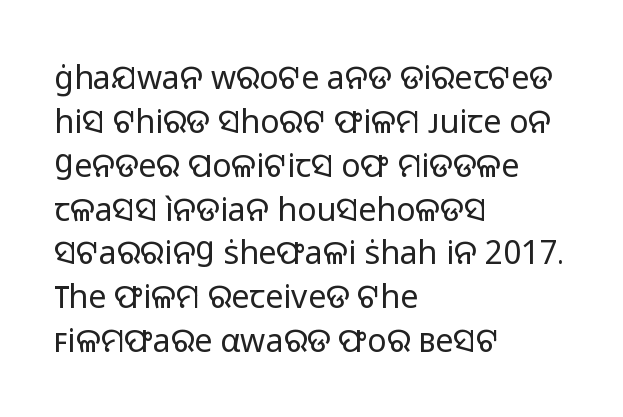
{"serif": "no", "italic": "no", "bold": "no", "weight": "regular", "width": "normal", "stroke_contrast": "low", "x_height": "medium", "monospaced": "no", "underline": "no", "align": "left", "line_spacing": "normal", "line_spacing_ratio": 1.37, "letter_spacing": "normal", "letter_spacing_em": 0.0, "glyph_px": 32}
